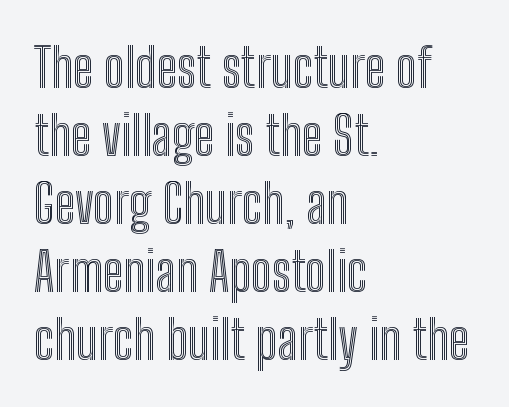
Caption: standard tracking, unaltered. When letters stand straight like this, we call the style roman or upright. Letters rest on an invisible, unmarked baseline. The lines sit at an ordinary, default distance from one another. The passage shown is typed in a proportional face where columns would drift.
